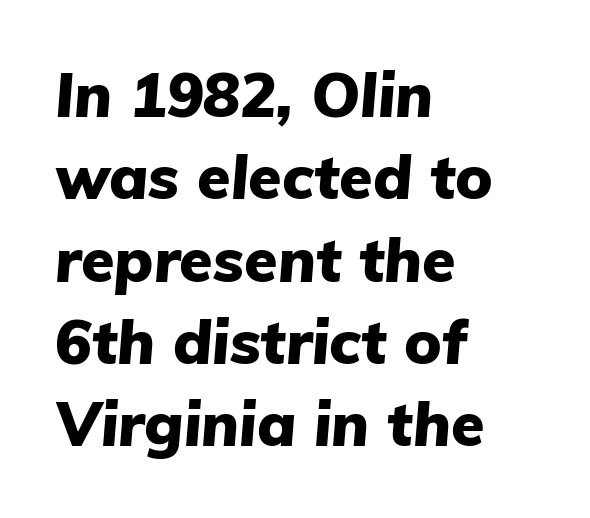
{"italic": "yes", "lean": "right", "slant_degrees": 5, "bold": "yes", "weight": "heavy", "width": "normal", "stroke_contrast": "low", "x_height": "medium", "monospaced": "no", "underline": "no", "align": "left", "line_spacing": "normal", "line_spacing_ratio": 1.35, "letter_spacing": "normal", "letter_spacing_em": 0.0, "glyph_px": 61}
